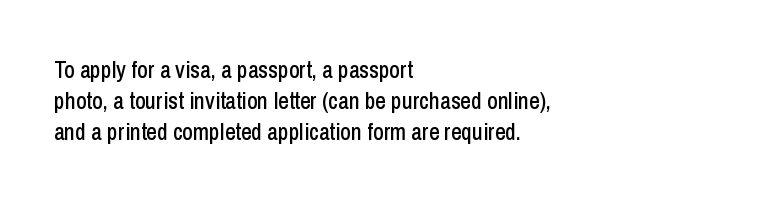
{"italic": "no", "underline": "no", "align": "left", "line_spacing": "normal", "line_spacing_ratio": 1.35, "letter_spacing": "normal", "letter_spacing_em": 0.0, "glyph_px": 23}
